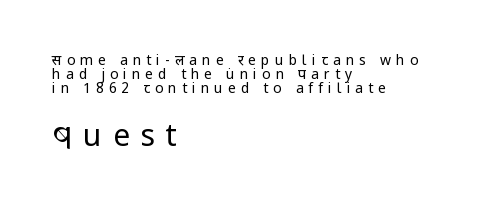
The image shows 30 px regular-weight sans-serif type, upright; set left-aligned, tight line spacing (1.0x), unusually wide letter spacing (+0.36 em), not underlined; the second (bottom) block is 2.14x larger; low stroke contrast and a medium x-height.
